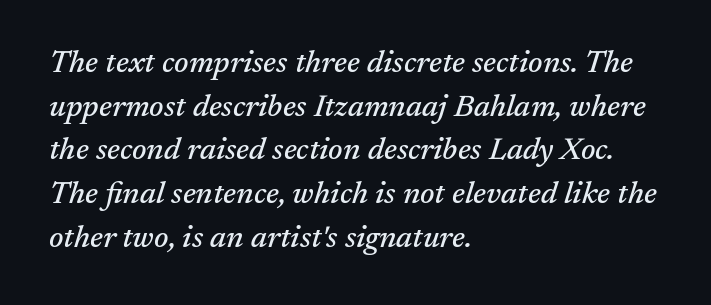
Note the varied advance widths — an 'i' is clearly narrower than an 'm'. Font category for this specimen: serif. Between one letter and the next there's only the usual sliver of space. Which margin do the lines hug? The left one — the right edge is uneven. Slanted lettering throughout. Only glyphs here, with clear space below each row.
